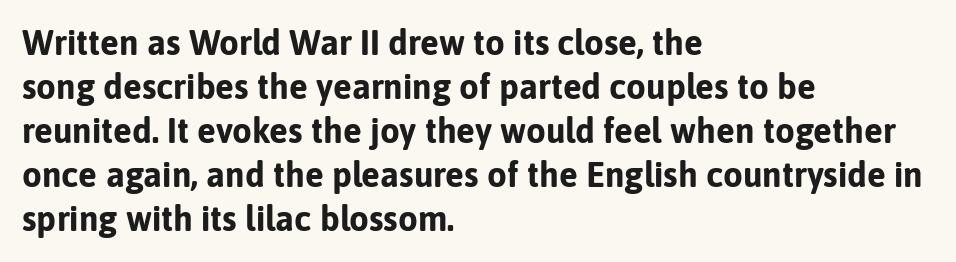
Q: Is the text bold? A: Yes.
Q: Is the text italic (slanted)? A: No, it is upright.
Q: Is the typeface a serif or a sans-serif typeface? A: Sans-serif.
Q: Is the text underlined? A: No.
Q: How is the paragraph aligned? A: Left-aligned.
Q: Is the spacing between letters normal or unusually wide? A: Normal.
Q: Is the spacing between lines tight, normal or loose? A: Normal.
Q: Width (condensed, normal, or wide)? A: Normal.
Q: Stroke contrast? A: Low.
Q: x-height? A: Medium.
Q: Monospaced? A: No.
